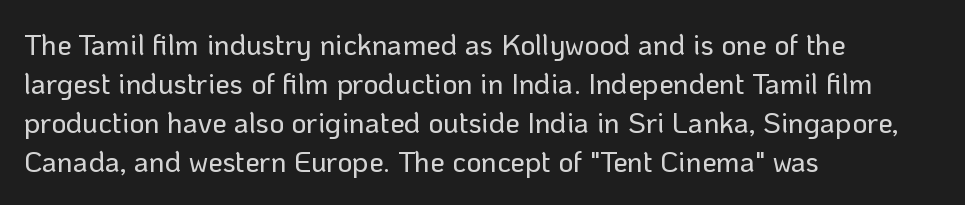
{"serif": "no", "italic": "no", "width": "normal", "stroke_contrast": "low", "x_height": "medium", "monospaced": "no", "underline": "no", "align": "left", "line_spacing": "normal", "line_spacing_ratio": 1.35, "letter_spacing": "normal", "letter_spacing_em": 0.0, "glyph_px": 29}
